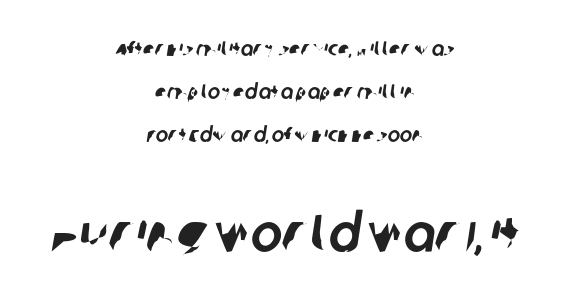
This rendering features lettering with no underline. What kind of face is this? One without serifs — a sans. The face used here is proportionally spaced, like ordinary book or web type. If you folded the block vertically in half, each line would mirror itself in length. Top chunk: small. Bottom chunk: large.
